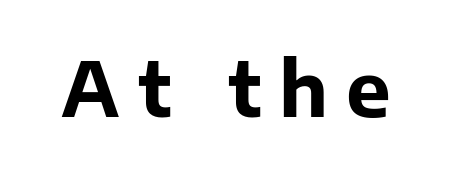
Display-style spreading of the glyphs; the letterfit is very open. Plain, unruled lines of type. A typesetter would label this face a sans. The letters are bold, with thick, heavy strokes. Looks like regular typesetting: each glyph gets only the width it needs.
